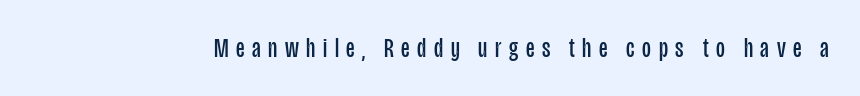
The typography opts for an upright posture over an oblique one. Words appear elongated and porous because spacing is wide. Underlining? Definitely not there. Unbolded letterforms with no extra heft.
